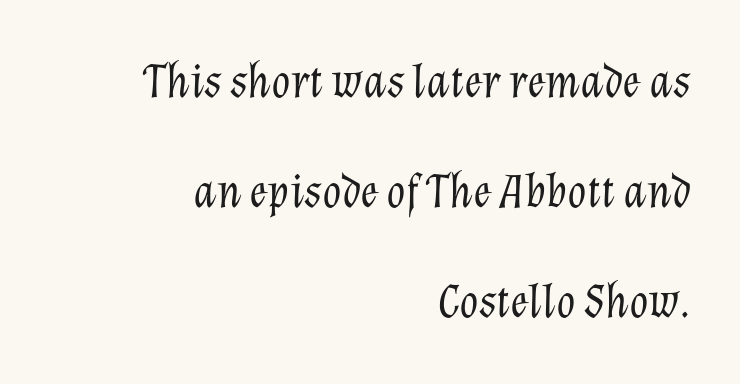
The image shows 49 px light type, italic (leaning right); set right-aligned, loose line spacing (2.24x), normal letter spacing, not underlined; low stroke contrast and a medium x-height.
